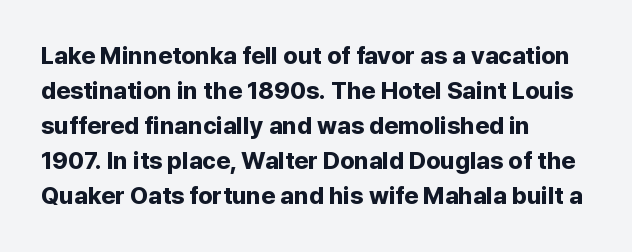
{"italic": "no", "bold": "yes", "underline": "no", "align": "left", "line_spacing": "normal", "line_spacing_ratio": 1.46, "letter_spacing": "normal", "letter_spacing_em": 0.0, "glyph_px": 24}
